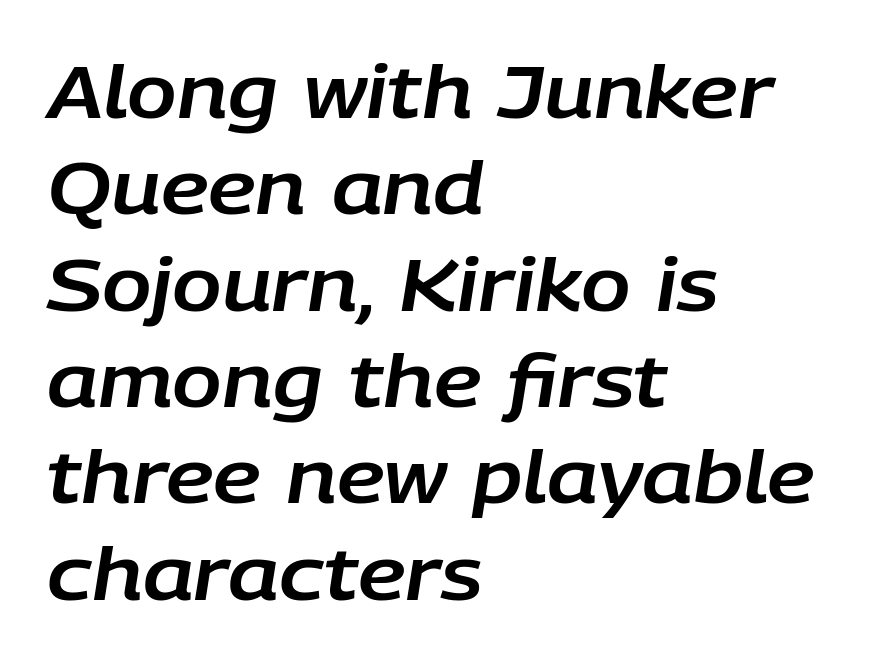
The image shows 73 px text type, italic (leaning right); set left-aligned, normal line spacing (1.32x), normal letter spacing, not underlined; low stroke contrast and a large x-height.
